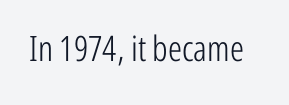
Nope, no serifs anywhere on these letters. The foot of each line stays bare and open. Proportional: the letters do not fall into vertical columns. Characters remain perfectly vertical along every line. The type is set solid horizontally, with unmodified tracking.
